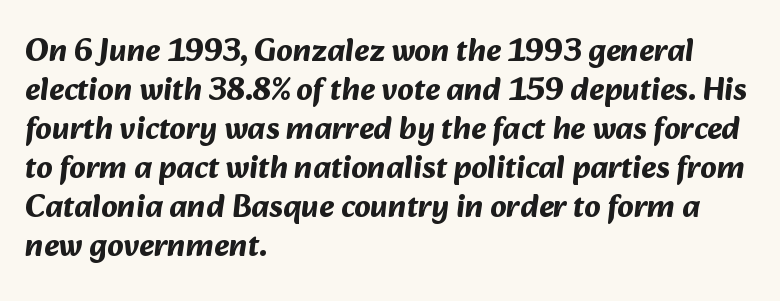
Leftover space on each line is placed entirely after the last word. The area under the type is left untouched. You could not count columns in this text — the font is proportionally spaced. Glyph-to-glyph distance matches everyday printed text.
